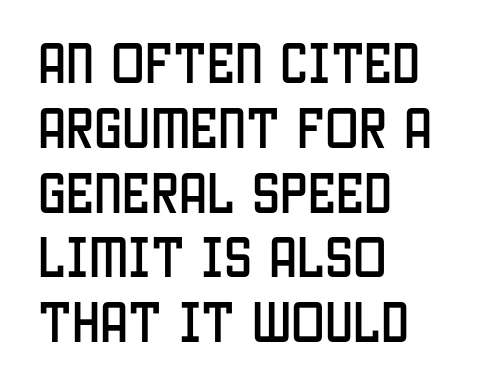
Q: Is the text italic (slanted)? A: No, it is upright.
Q: Is the typeface a serif or a sans-serif typeface? A: Sans-serif.
Q: Is the text underlined? A: No.
Q: How is the paragraph aligned? A: Left-aligned.
Q: Is the spacing between letters normal or unusually wide? A: Normal.
Q: Is the spacing between lines tight, normal or loose? A: Normal.
Q: Width (condensed, normal, or wide)? A: Condensed.
Q: Stroke contrast? A: Low.
Q: x-height? A: Large.
Q: Monospaced? A: No.
